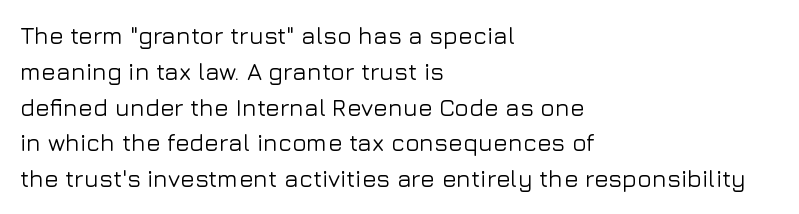
{"italic": "no", "underline": "no", "align": "left", "line_spacing": "normal", "line_spacing_ratio": 1.49, "letter_spacing": "normal", "letter_spacing_em": 0.0, "glyph_px": 24}
